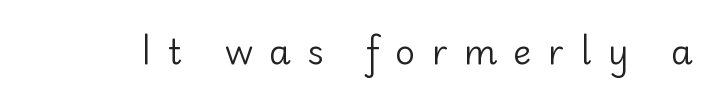
Q: Is the text bold? A: No.
Q: Is the text italic (slanted)? A: No, it is upright.
Q: Is the typeface a serif or a sans-serif typeface? A: Sans-serif.
Q: Is the text underlined? A: No.
Q: Is the spacing between letters normal or unusually wide? A: Unusually wide.
Q: Width (condensed, normal, or wide)? A: Normal.
Q: Stroke contrast? A: Low.
Q: x-height? A: Small.
Q: Monospaced? A: No.
